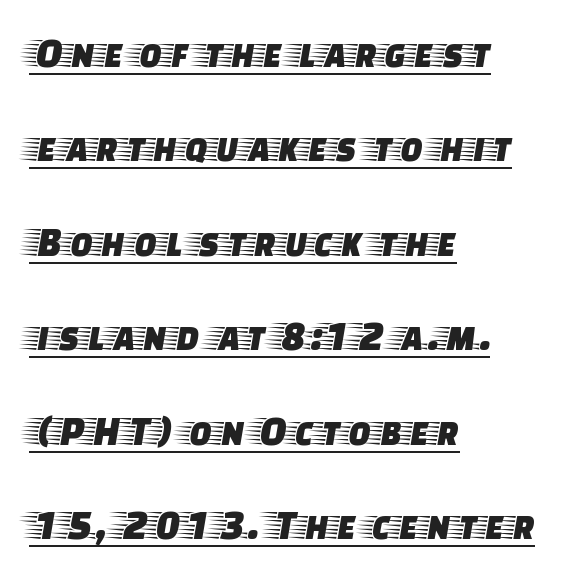
Q: Is the text italic (slanted)? A: Yes.
Q: Is the typeface a serif or a sans-serif typeface? A: Serif.
Q: Is the text underlined? A: Yes.
Q: How is the paragraph aligned? A: Left-aligned.
Q: Is the spacing between letters normal or unusually wide? A: Normal.
Q: Is the spacing between lines tight, normal or loose? A: Loose.
Q: Width (condensed, normal, or wide)? A: Wide.
Q: Stroke contrast? A: Low.
Q: x-height? A: Large.
Q: Monospaced? A: No.
